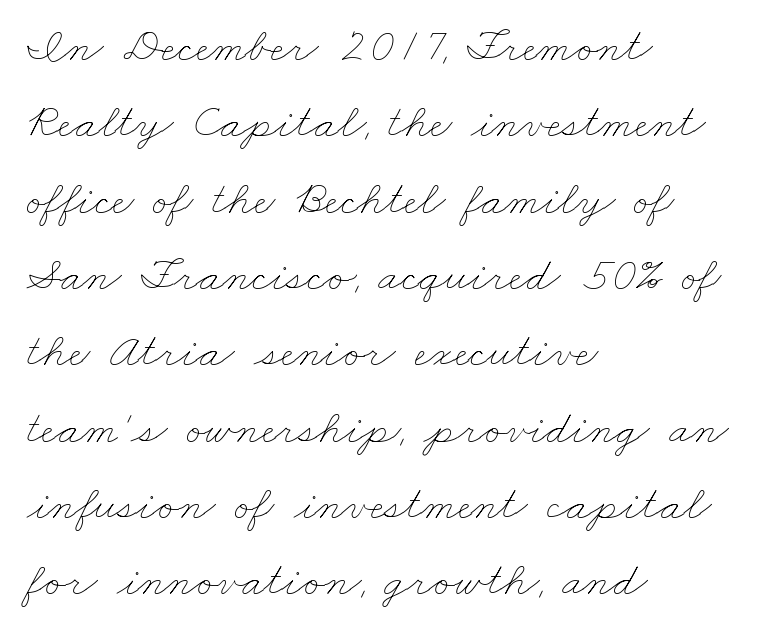
The block of text has a typical density, with ordinary space between rows. Is the type heavy? It reads as light-to-regular instead. The glyphs are unaccompanied by any horizontal stroke below them. Do the characters align in a grid? No, the font is proportional. Caption: multi-line text, flush left, ragged right.
